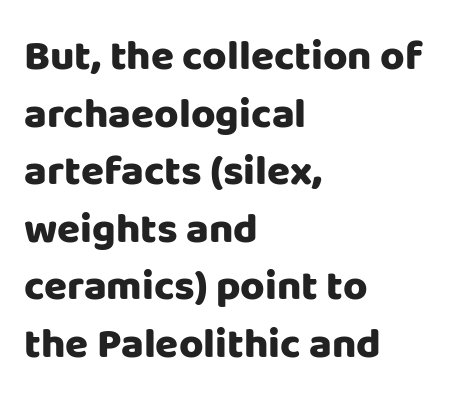
Q: Is the text bold? A: Yes.
Q: Is the text italic (slanted)? A: No, it is upright.
Q: Is the typeface a serif or a sans-serif typeface? A: Sans-serif.
Q: Is the text underlined? A: No.
Q: How is the paragraph aligned? A: Left-aligned.
Q: Is the spacing between letters normal or unusually wide? A: Normal.
Q: Is the spacing between lines tight, normal or loose? A: Normal.
Q: Width (condensed, normal, or wide)? A: Normal.
Q: Stroke contrast? A: Low.
Q: x-height? A: Large.
Q: Monospaced? A: No.
